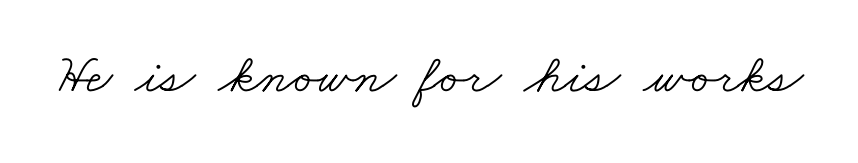
Honestly, the letter spacing is just normal — you wouldn't notice it. Observe the serifs anchoring each vertical stroke in this sample. Check the space under the baseline: it is left empty. No chunkiness to these letters — they're not bold. Varying glyph widths throughout — classic text-font behaviour.
